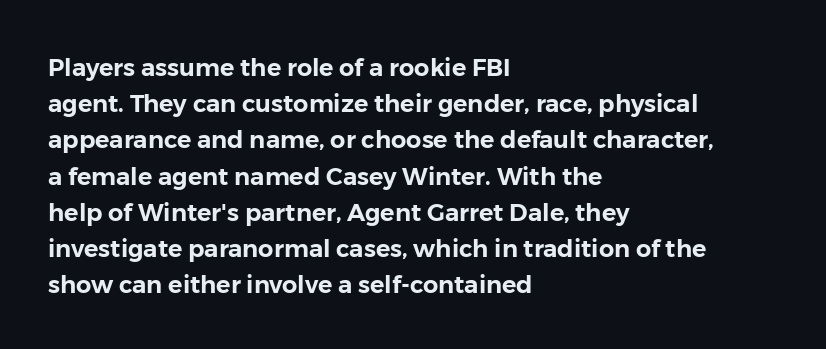
Leading: standard. Ascenders rise straight up at ninety degrees. Nobody drew a line under any word here. Here the glyphs are tracked normally, forming tight word shapes. All the whitespace from short lines collects on the right.
